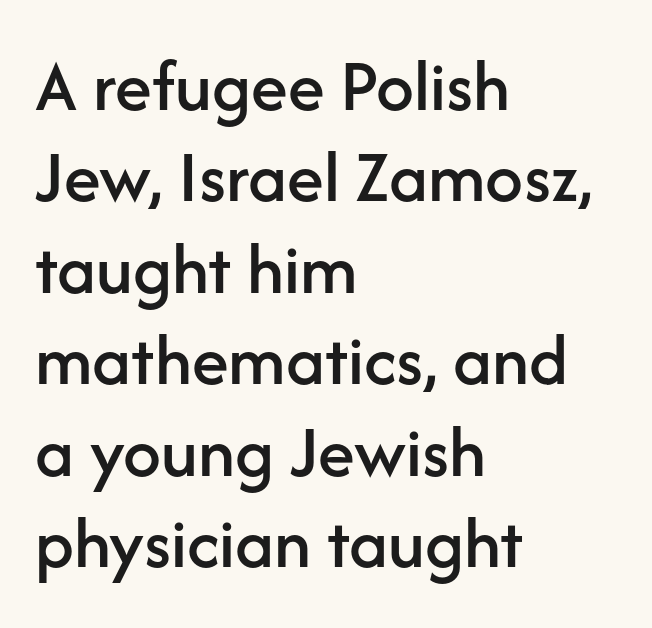
{"serif": "no", "italic": "no", "width": "normal", "stroke_contrast": "low", "x_height": "medium", "monospaced": "no", "underline": "no", "align": "left", "line_spacing_ratio": 1.22, "letter_spacing": "normal", "letter_spacing_em": 0.0, "glyph_px": 75}
